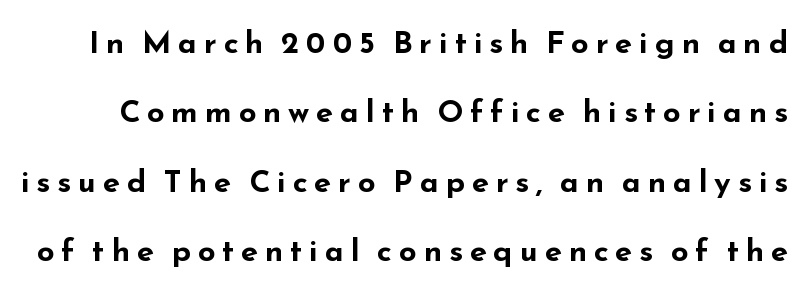
{"serif": "no", "italic": "no", "bold": "yes", "weight": "bold", "width": "wide", "stroke_contrast": "low", "x_height": "small", "monospaced": "no", "underline": "no", "line_spacing": "loose", "line_spacing_ratio": 2.24, "letter_spacing": "wide", "letter_spacing_em": 0.22, "glyph_px": 31}
